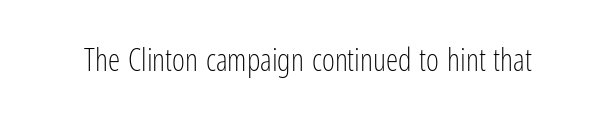
Q: Is the text bold? A: No.
Q: Is the text italic (slanted)? A: No, it is upright.
Q: Is the typeface a serif or a sans-serif typeface? A: Sans-serif.
Q: Is the text underlined? A: No.
Q: Is the spacing between letters normal or unusually wide? A: Normal.
Q: Width (condensed, normal, or wide)? A: Condensed.
Q: Stroke contrast? A: Low.
Q: x-height? A: Medium.
Q: Monospaced? A: No.
